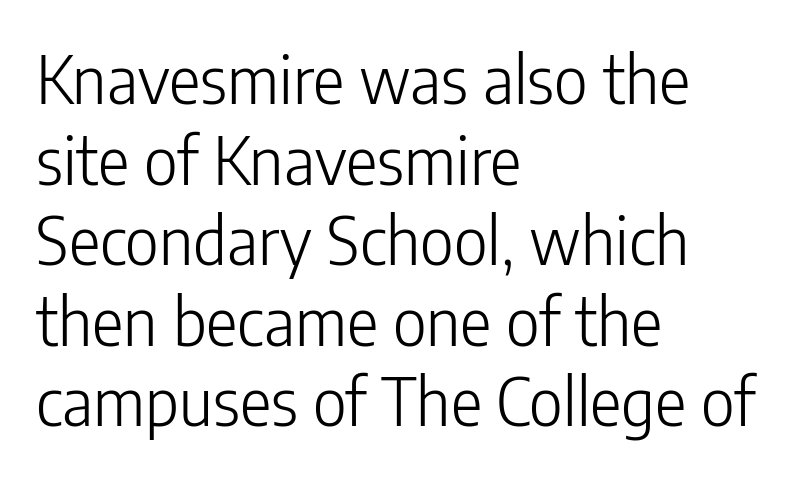
Honestly, there is no underline to notice here at all. Each stroke keeps to a modest, everyday thickness or less. There is no visible air inserted between adjacent glyphs. Designer's note — italics off, roman on. Here the designer chose a conventional face with non-uniform glyph widths. Every row of glyphs begins at an identical x-position on the left.
